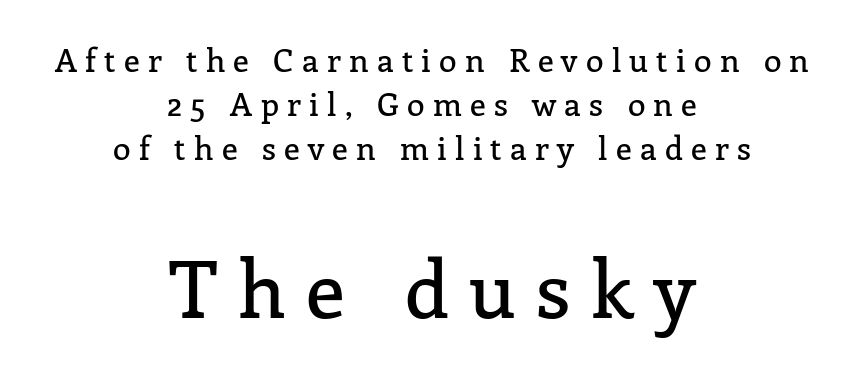
Q: Is the text italic (slanted)? A: No, it is upright.
Q: Is the typeface a serif or a sans-serif typeface? A: Serif.
Q: Is the text underlined? A: No.
Q: How is the paragraph aligned? A: Centered.
Q: Is the spacing between letters normal or unusually wide? A: Unusually wide.
Q: Is the spacing between lines tight, normal or loose? A: Normal.
Q: Which block of text is set in a larger size, the first (top) or the second (bottom)? A: The second (bottom) one.
Q: Width (condensed, normal, or wide)? A: Normal.
Q: Stroke contrast? A: Low.
Q: x-height? A: Medium.
Q: Monospaced? A: No.
